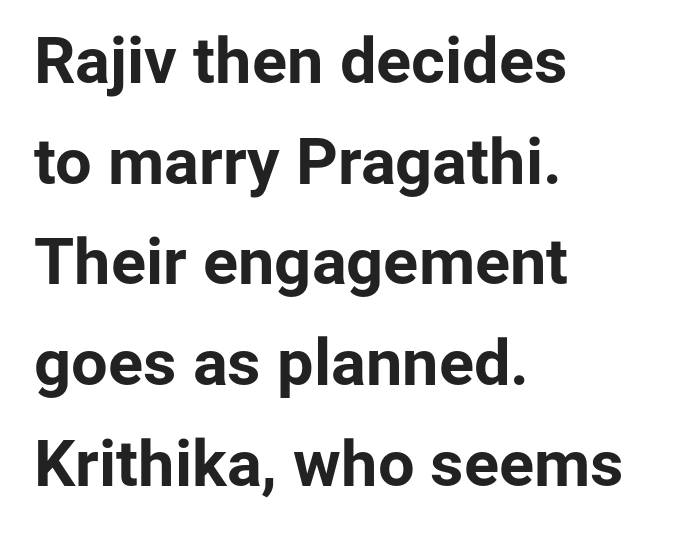
The image shows 65 px bold sans-serif type, upright; set left-aligned, normal line spacing (1.55x), normal letter spacing, not underlined; low stroke contrast and a medium x-height.
